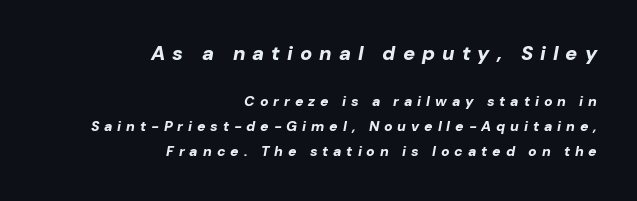
Q: Is the text bold? A: Yes.
Q: Is the text italic (slanted)? A: Yes, it leans right by about 10 degrees.
Q: Is the text underlined? A: No.
Q: How is the paragraph aligned? A: Right-aligned.
Q: Is the spacing between letters normal or unusually wide? A: Unusually wide.
Q: Which block of text is set in a larger size, the first (top) or the second (bottom)? A: The first (top) one.
